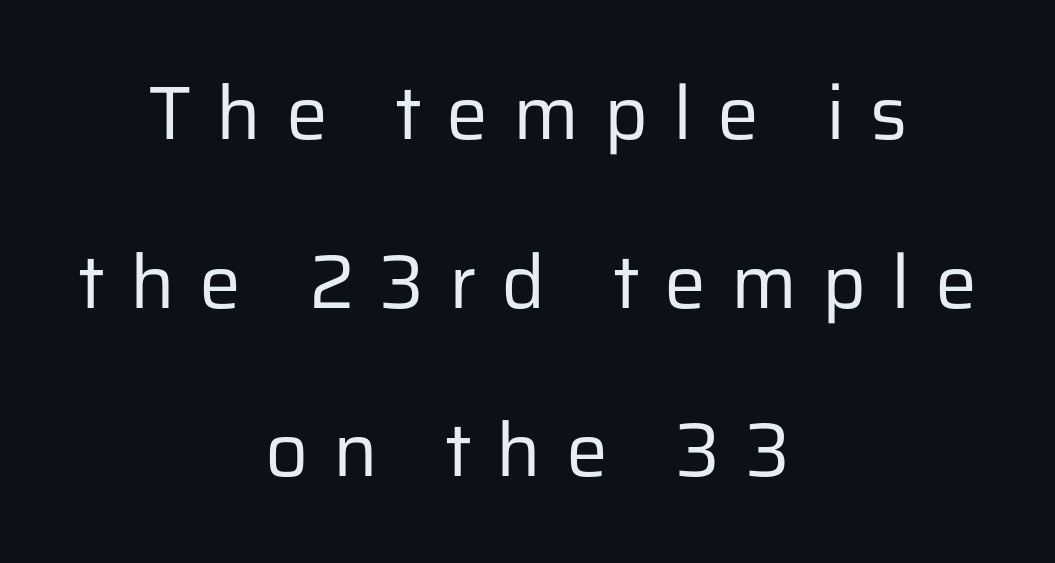
The letters advance in unequal steps, a hallmark of proportional type. Visually the block forms a symmetrical silhouette, jagged on both flanks. Is there much room between lines? Yes — plenty of vertical air separates them. Designer's note — italics off, roman on.
